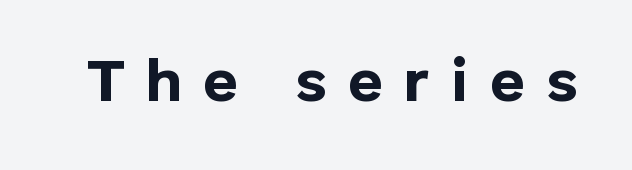
Q: Is the text bold? A: Yes.
Q: Is the text italic (slanted)? A: No, it is upright.
Q: Is the typeface a serif or a sans-serif typeface? A: Sans-serif.
Q: Is the text underlined? A: No.
Q: Is the spacing between letters normal or unusually wide? A: Unusually wide.
Q: Width (condensed, normal, or wide)? A: Normal.
Q: Stroke contrast? A: Low.
Q: x-height? A: Medium.
Q: Monospaced? A: No.
